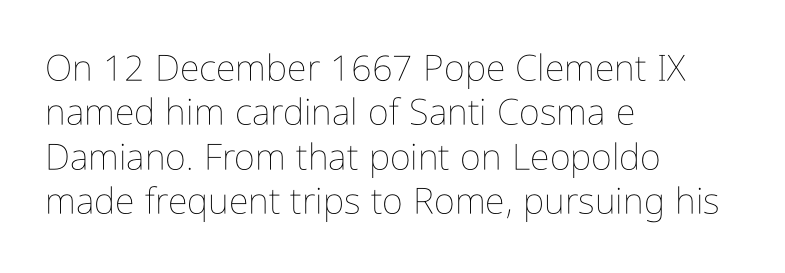
Q: Is the text bold? A: No.
Q: Is the text italic (slanted)? A: No, it is upright.
Q: Is the text underlined? A: No.
Q: How is the paragraph aligned? A: Left-aligned.
Q: Is the spacing between letters normal or unusually wide? A: Normal.
Q: Width (condensed, normal, or wide)? A: Condensed.
Q: Stroke contrast? A: Low.
Q: x-height? A: Medium.
Q: Monospaced? A: No.
